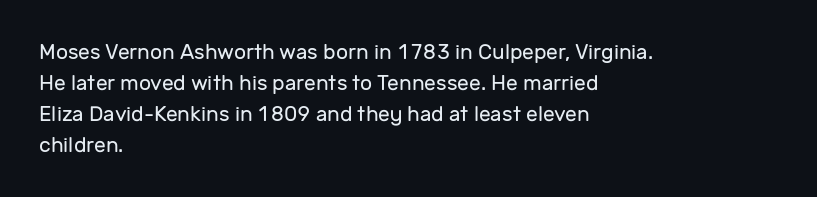
{"italic": "no", "bold": "no", "underline": "no", "align": "left", "line_spacing": "normal", "line_spacing_ratio": 1.47, "letter_spacing": "normal", "letter_spacing_em": 0.0, "glyph_px": 21}
